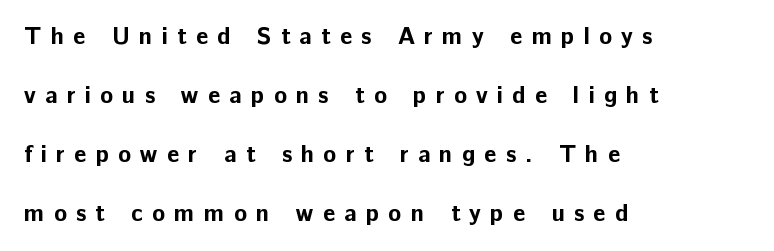
Q: Is the text bold? A: Yes.
Q: Is the text italic (slanted)? A: No, it is upright.
Q: Is the text underlined? A: No.
Q: How is the paragraph aligned? A: Left-aligned.
Q: Is the spacing between letters normal or unusually wide? A: Unusually wide.
Q: Is the spacing between lines tight, normal or loose? A: Loose.
